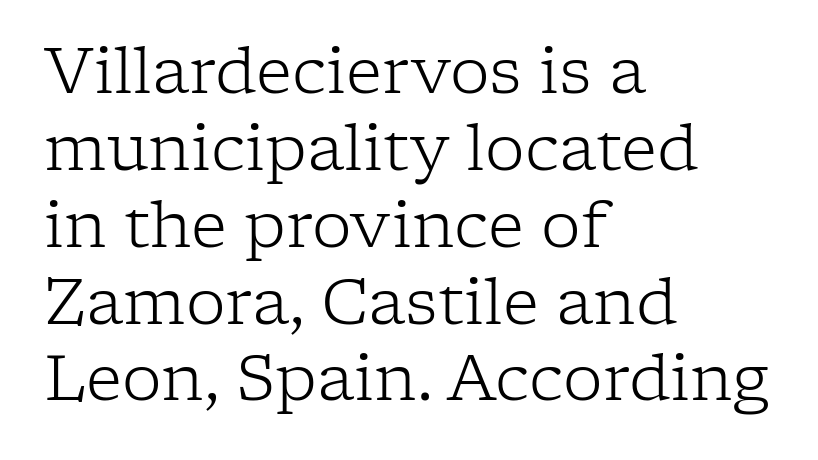
Q: Is the text bold? A: No.
Q: Is the text italic (slanted)? A: No, it is upright.
Q: Is the typeface a serif or a sans-serif typeface? A: Serif.
Q: Is the text underlined? A: No.
Q: How is the paragraph aligned? A: Left-aligned.
Q: Is the spacing between letters normal or unusually wide? A: Normal.
Q: Width (condensed, normal, or wide)? A: Normal.
Q: Stroke contrast? A: Low.
Q: x-height? A: Medium.
Q: Monospaced? A: No.
